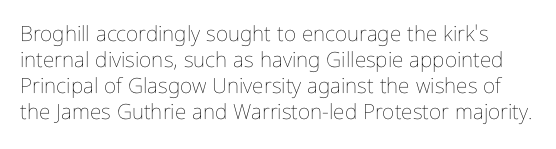
{"italic": "no", "bold": "no", "underline": "no", "line_spacing_ratio": 1.24, "letter_spacing": "normal", "letter_spacing_em": 0.0, "glyph_px": 21}
